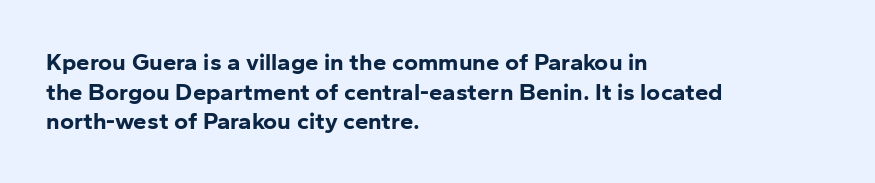
The image shows 24 px bold type, upright; set left-aligned, line spacing 1.23x, normal letter spacing, not underlined.
